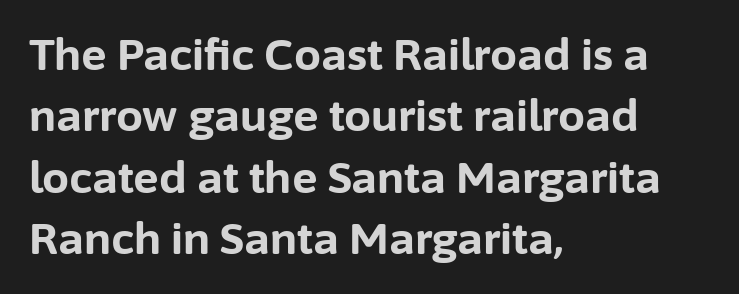
Q: Is the text bold? A: Yes.
Q: Is the text italic (slanted)? A: No, it is upright.
Q: Is the typeface a serif or a sans-serif typeface? A: Sans-serif.
Q: Is the text underlined? A: No.
Q: How is the paragraph aligned? A: Left-aligned.
Q: Is the spacing between letters normal or unusually wide? A: Normal.
Q: Is the spacing between lines tight, normal or loose? A: Normal.
Q: Width (condensed, normal, or wide)? A: Normal.
Q: Stroke contrast? A: Low.
Q: x-height? A: Medium.
Q: Monospaced? A: No.
